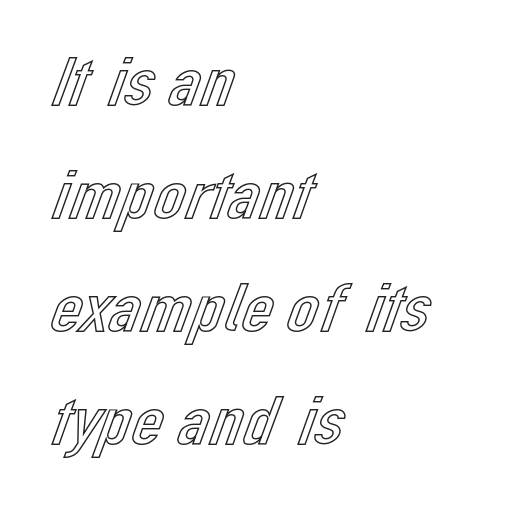
{"width": "normal", "x_height": "medium", "monospaced": "no", "underline": "no", "align": "left", "line_spacing": "normal", "line_spacing_ratio": 1.59, "letter_spacing": "normal", "letter_spacing_em": 0.0, "glyph_px": 71}
